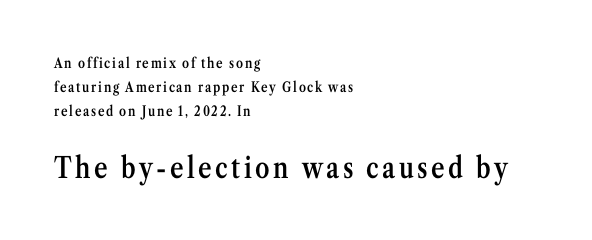
Set as a demibold, roughly 600 on the weight scale. The type family on display is of the serif kind. Notice how descenders clear the ascenders below comfortably — that's standard leading. Do the letters lean? They stand straight. The compositor pushed each line to the left boundary. Between these two stacked blocks, the lower one wins on size.
